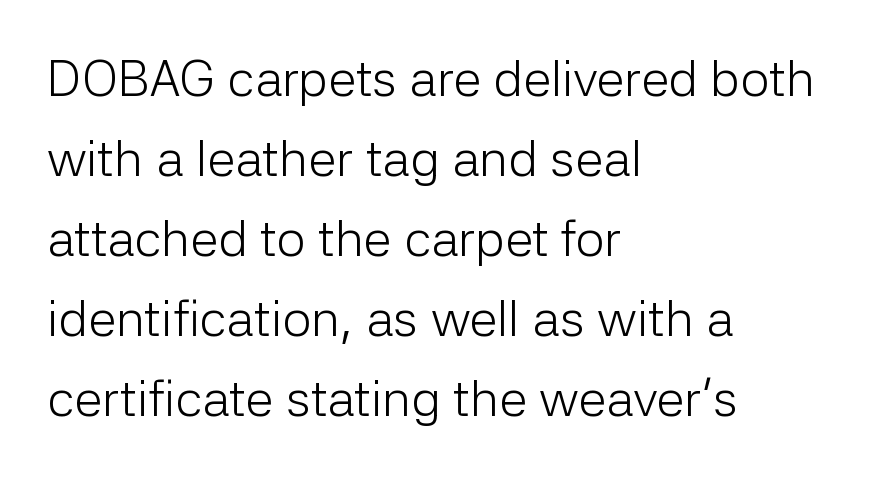
{"serif": "no", "italic": "no", "bold": "no", "weight": "light", "width": "normal", "stroke_contrast": "low", "x_height": "medium", "monospaced": "no", "underline": "no", "align": "left", "line_spacing": "normal", "line_spacing_ratio": 1.57, "letter_spacing": "normal", "letter_spacing_em": 0.0, "glyph_px": 51}
